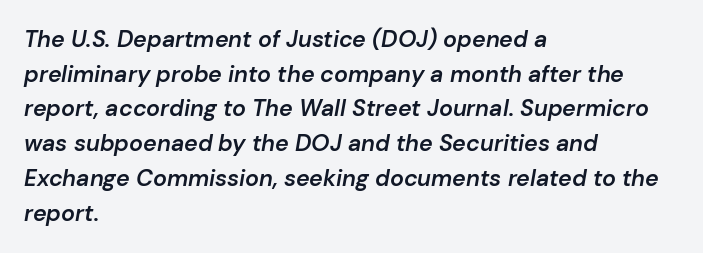
The rows are spaced the way most documents space them. Glance below the letters and you will spot only blank space. These lines stack with their left ends in a neat column. The rendering uses a semibold face; strokes are thickened but not to full bold.
